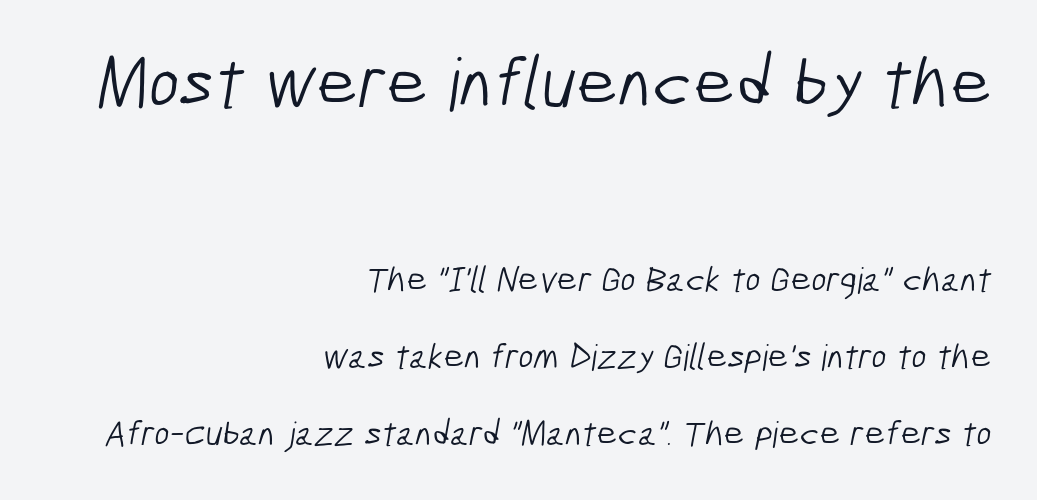
{"serif": "no", "bold": "no", "weight": "light", "width": "condensed", "stroke_contrast": "low", "x_height": "medium", "monospaced": "no", "underline": "no", "align": "right", "line_spacing": "loose", "line_spacing_ratio": 2.14, "letter_spacing": "normal", "letter_spacing_em": 0.0, "larger_block": "first", "size_ratio": 2.03, "glyph_px": 73}
